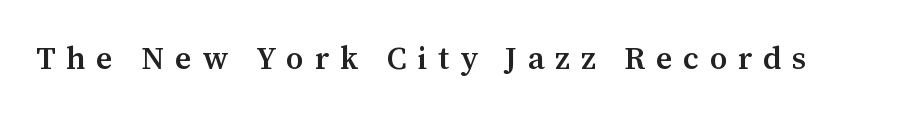
The image shows 31 px semibold serif type, upright; set unusually wide letter spacing (+0.35 em), not underlined; medium stroke contrast and a medium x-height.
